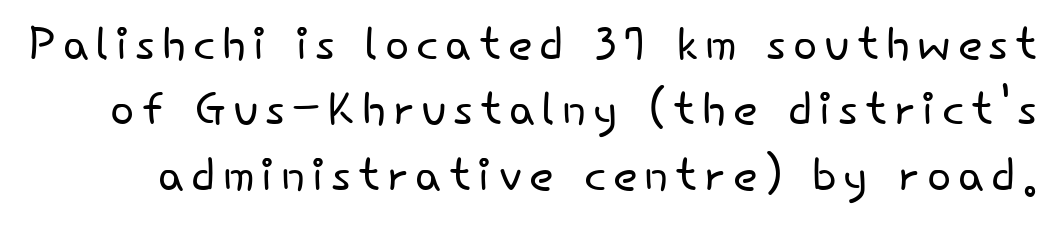
Q: Is the text bold? A: No.
Q: Is the text italic (slanted)? A: No, it is upright.
Q: Is the typeface a serif or a sans-serif typeface? A: Sans-serif.
Q: Is the text underlined? A: No.
Q: Is the spacing between lines tight, normal or loose? A: Tight.
Q: Width (condensed, normal, or wide)? A: Normal.
Q: Stroke contrast? A: Low.
Q: x-height? A: Small.
Q: Monospaced? A: No.
